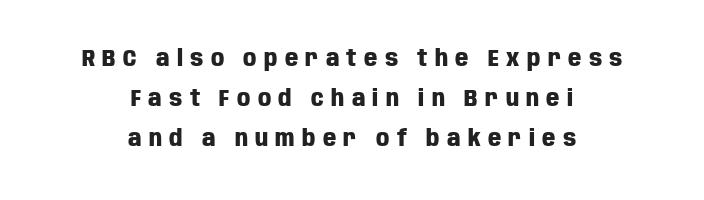
Q: Is the text bold? A: Yes.
Q: Is the text italic (slanted)? A: No, it is upright.
Q: Is the text underlined? A: No.
Q: How is the paragraph aligned? A: Centered.
Q: Is the spacing between letters normal or unusually wide? A: Unusually wide.
